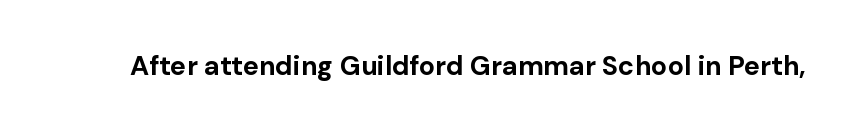
Q: Is the text bold? A: Yes.
Q: Is the text italic (slanted)? A: No, it is upright.
Q: Is the text underlined? A: No.
Q: Is the spacing between letters normal or unusually wide? A: Normal.
